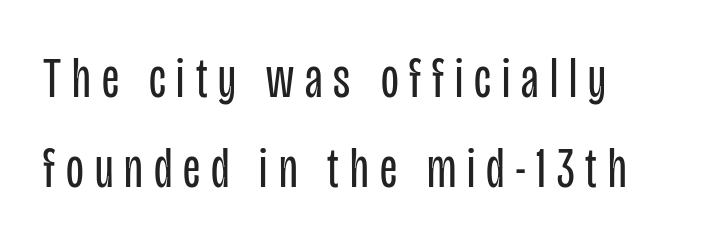
The image shows 58 px regular-weight, condensed sans-serif type, upright; set normal line spacing (1.56x), not underlined; low stroke contrast and a large x-height.
